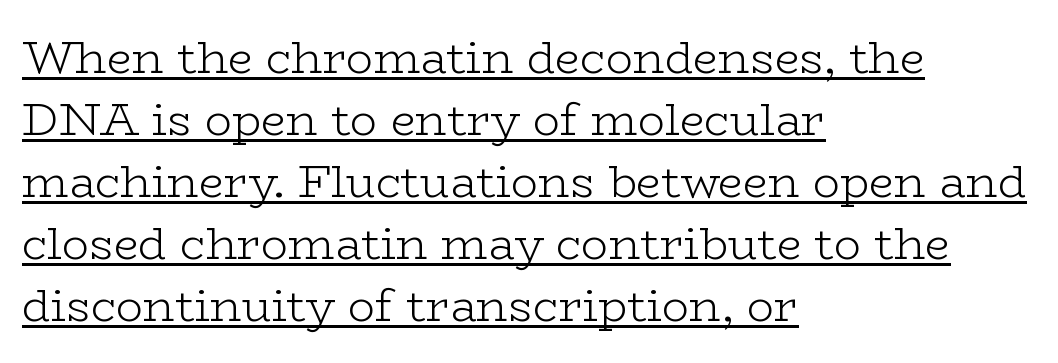
The image shows 45 px light, wide serif type, upright; set left-aligned, normal line spacing (1.38x), normal letter spacing, underlined; low stroke contrast and a medium x-height.
